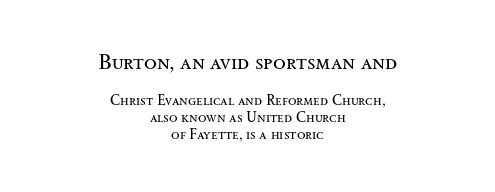
The image shows 21 px text type, upright; set centered, line spacing 1.2x, normal letter spacing, not underlined; the first (top) block is 1.5x larger.
